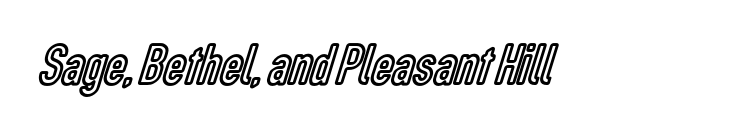
Q: Is the text italic (slanted)? A: Yes.
Q: Is the text underlined? A: No.
Q: Is the spacing between letters normal or unusually wide? A: Normal.
Q: Width (condensed, normal, or wide)? A: Condensed.
Q: x-height? A: Medium.
Q: Monospaced? A: No.
